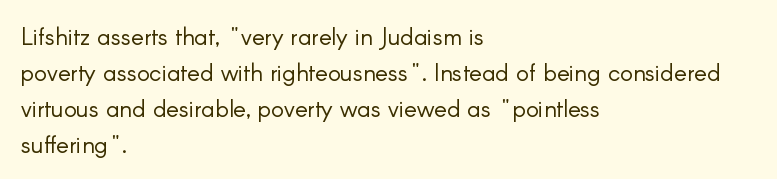
There is no visible air inserted between adjacent glyphs. The rendering anchors every line to the left-hand side. Counters stay open thanks to moderate or lighter strokes. Is there much room between lines? A standard amount, neither cramped nor airy. Type without underlining.
